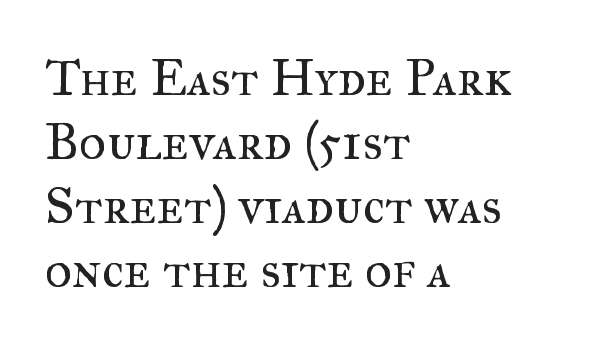
Q: Is the text bold? A: No.
Q: Is the text italic (slanted)? A: No, it is upright.
Q: Is the typeface a serif or a sans-serif typeface? A: Serif.
Q: Is the text underlined? A: No.
Q: How is the paragraph aligned? A: Left-aligned.
Q: Is the spacing between letters normal or unusually wide? A: Normal.
Q: Width (condensed, normal, or wide)? A: Normal.
Q: Stroke contrast? A: Medium.
Q: x-height? A: Small.
Q: Monospaced? A: No.
